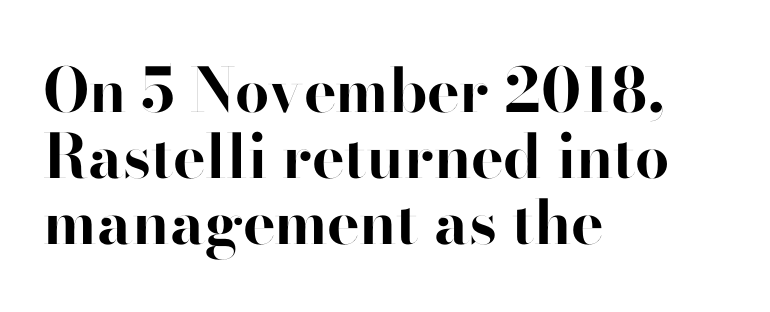
{"serif": "no", "italic": "no", "bold": "yes", "weight": "bold", "width": "normal", "stroke_contrast": "high", "x_height": "small", "monospaced": "no", "underline": "no", "align": "left", "line_spacing": "tight", "line_spacing_ratio": 1.08, "letter_spacing": "normal", "letter_spacing_em": 0.0, "glyph_px": 61}
